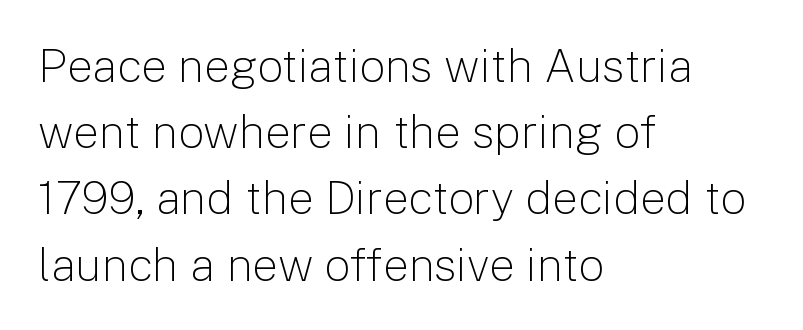
Q: Is the text bold? A: No.
Q: Is the text italic (slanted)? A: No, it is upright.
Q: Is the typeface a serif or a sans-serif typeface? A: Sans-serif.
Q: Is the text underlined? A: No.
Q: How is the paragraph aligned? A: Left-aligned.
Q: Is the spacing between letters normal or unusually wide? A: Normal.
Q: Is the spacing between lines tight, normal or loose? A: Normal.
Q: Width (condensed, normal, or wide)? A: Normal.
Q: Stroke contrast? A: Low.
Q: x-height? A: Medium.
Q: Monospaced? A: No.
